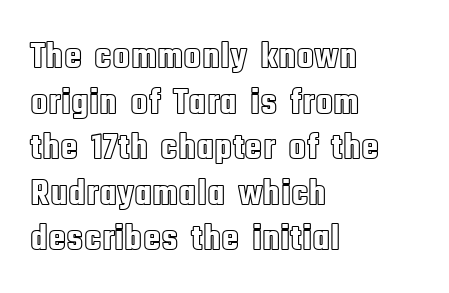
Looks like regular typesetting: each glyph gets only the width it needs. The lettering holds an erect, upright posture throughout. Layout note: lines flush left. A clean baseline with only descenders dipping below it. This rendering leaves character spacing at its baseline value.
